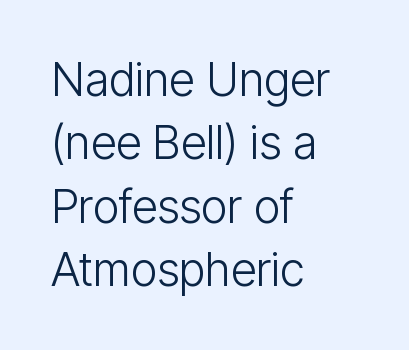
The line texture is even and compact thanks to regular tracking. The typeface has the unassuming heft of standard copy or less. This sample uses a sans-serif face. This is the regular roman posture of the typeface.
